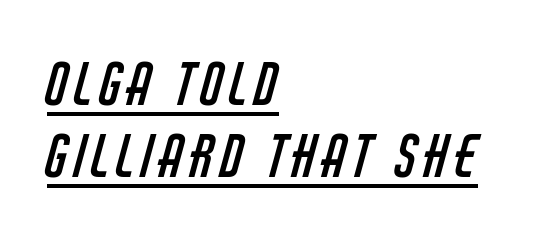
{"serif": "no", "bold": "no", "weight": "regular", "width": "condensed", "stroke_contrast": "low", "x_height": "large", "monospaced": "no", "underline": "yes", "align": "left", "line_spacing": "normal", "line_spacing_ratio": 1.25, "glyph_px": 58}
